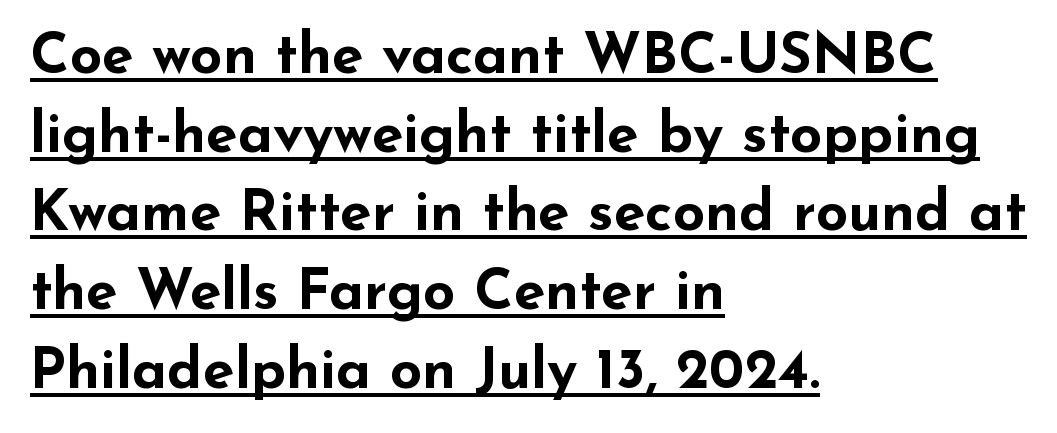
The image shows 57 px bold, wide sans-serif type, upright; set left-aligned, normal line spacing (1.38x), normal letter spacing, underlined; low stroke contrast and a small x-height.
